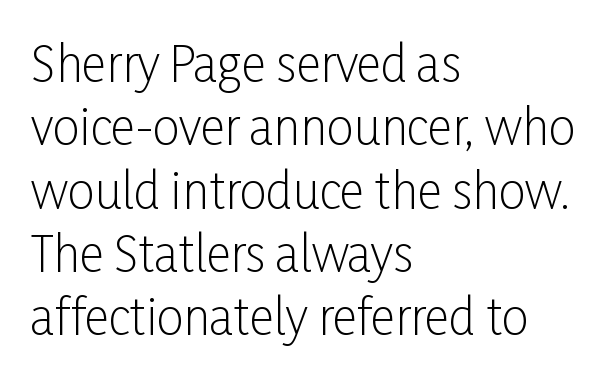
{"serif": "no", "italic": "no", "bold": "no", "weight": "light", "width": "condensed", "stroke_contrast": "low", "x_height": "medium", "monospaced": "no", "underline": "no", "align": "left", "line_spacing": "normal", "line_spacing_ratio": 1.32, "letter_spacing": "normal", "letter_spacing_em": 0.0, "glyph_px": 48}
